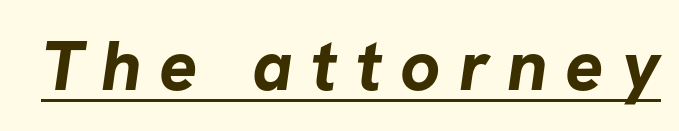
The specimen includes a rule beneath the text block's lines. Tracking value appears strongly positive — letters spread wide. Examine the stroke ends and you'll find no serifs. A typesetter would call this proportional, since set widths differ per character. Does the weight exceed regular? Yes, all the way to bold.
